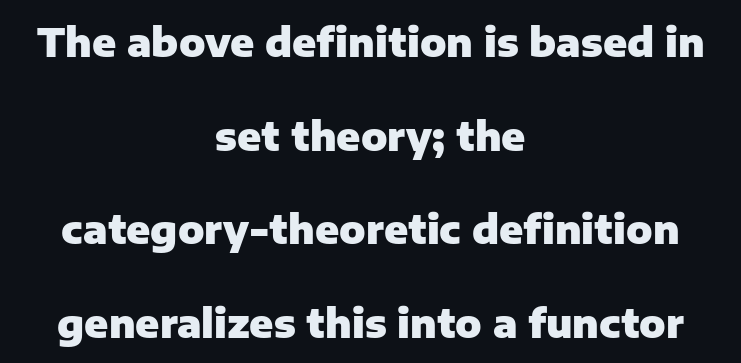
The image shows 39 px heavy sans-serif type, upright; set centered, loose line spacing (2.4x), normal letter spacing, not underlined; low stroke contrast and a medium x-height.
